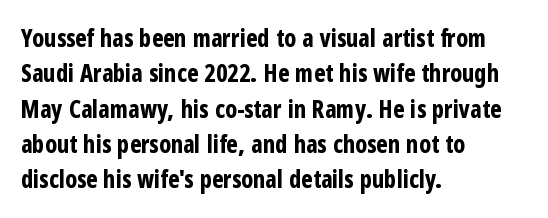
{"italic": "no", "bold": "yes", "underline": "no", "align": "left", "line_spacing": "normal", "line_spacing_ratio": 1.47, "letter_spacing": "normal", "letter_spacing_em": 0.0, "glyph_px": 24}
